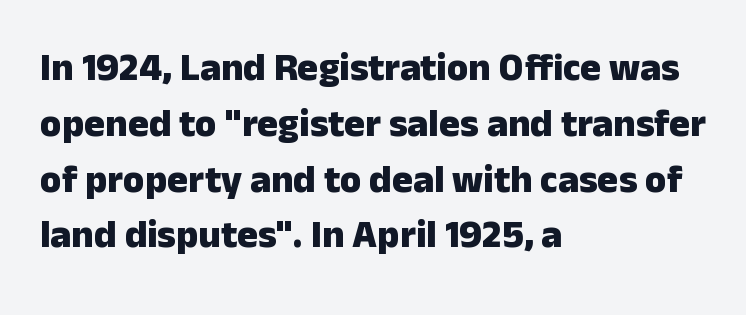
{"serif": "no", "italic": "no", "bold": "yes", "weight": "heavy", "width": "normal", "stroke_contrast": "low", "x_height": "medium", "monospaced": "no", "underline": "no", "align": "left", "line_spacing": "normal", "line_spacing_ratio": 1.43, "letter_spacing": "normal", "letter_spacing_em": 0.0, "glyph_px": 39}
